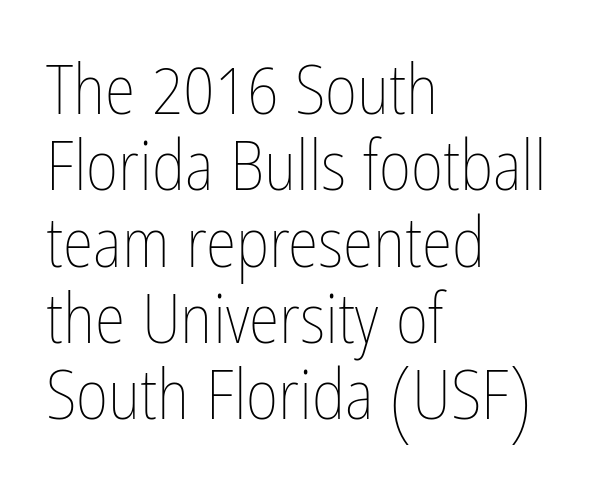
{"italic": "no", "bold": "no", "weight": "thin", "width": "condensed", "stroke_contrast": "low", "x_height": "medium", "monospaced": "no", "underline": "no", "align": "left", "line_spacing": "tight", "line_spacing_ratio": 1.09, "letter_spacing": "normal", "letter_spacing_em": 0.0, "glyph_px": 70}
